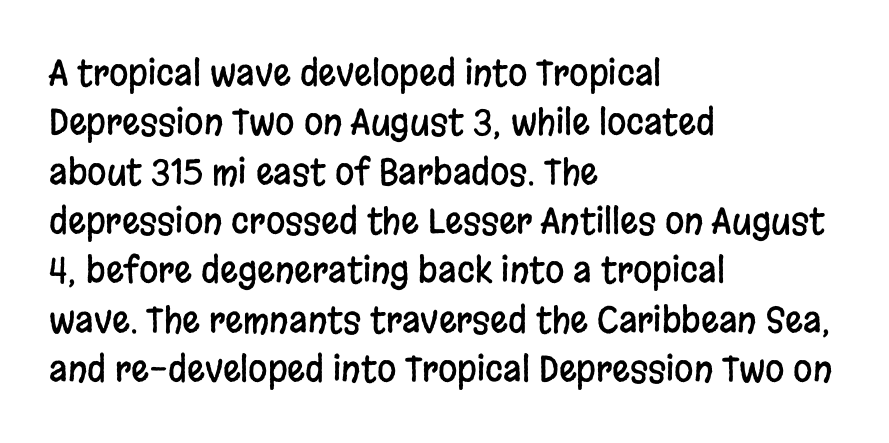
Layout note: lines flush left. The space beneath each line is pristine and unruled. Proportional: the letters do not fall into vertical columns. Check where the strokes stop: nothing finishes them off — pure sans.
